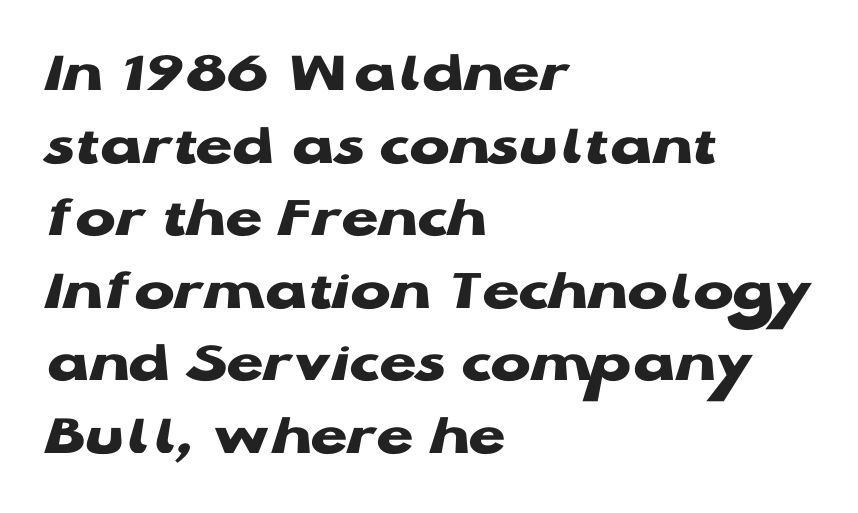
Each letter keeps its own natural width here, so spacing adapts to shape. On the weight axis this lands at bold, roughly 700. Descenders hang freely into open space. This is roman type, the default non-slanted kind.
